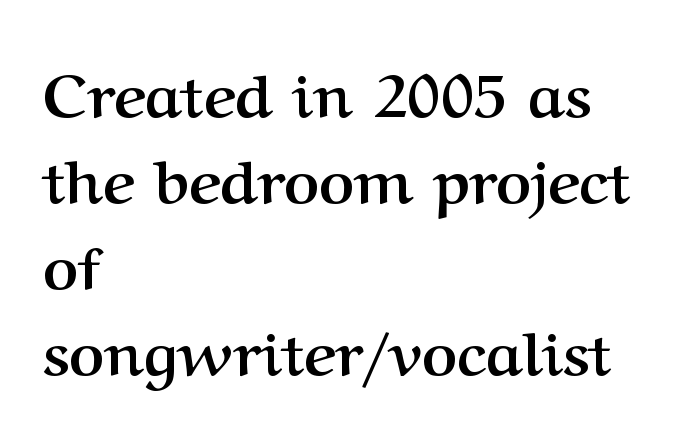
{"serif": "yes", "italic": "no", "bold": "yes", "weight": "semibold", "width": "normal", "stroke_contrast": "medium", "x_height": "medium", "monospaced": "no", "underline": "no", "align": "left", "line_spacing": "normal", "line_spacing_ratio": 1.41, "letter_spacing": "normal", "letter_spacing_em": 0.0, "glyph_px": 61}
